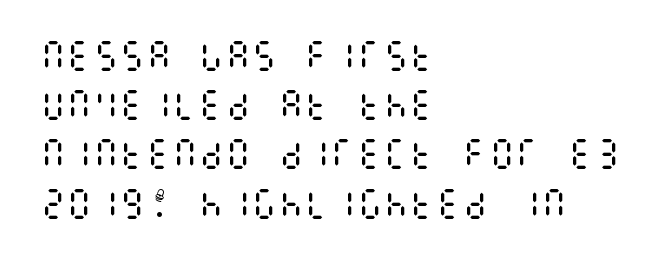
The image shows 33 px regular-weight, condensed type, upright; set left-aligned, normal line spacing (1.49x), normal letter spacing, not underlined; medium stroke contrast and a large x-height.
